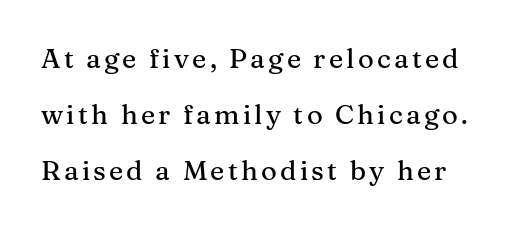
Q: Is the text italic (slanted)? A: No, it is upright.
Q: Is the text underlined? A: No.
Q: Is the spacing between lines tight, normal or loose? A: Loose.
